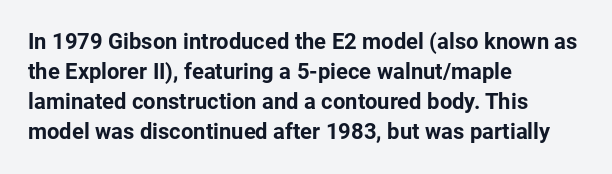
The image shows 22 px bold type, upright; set left-aligned, normal line spacing (1.37x), normal letter spacing, not underlined.
